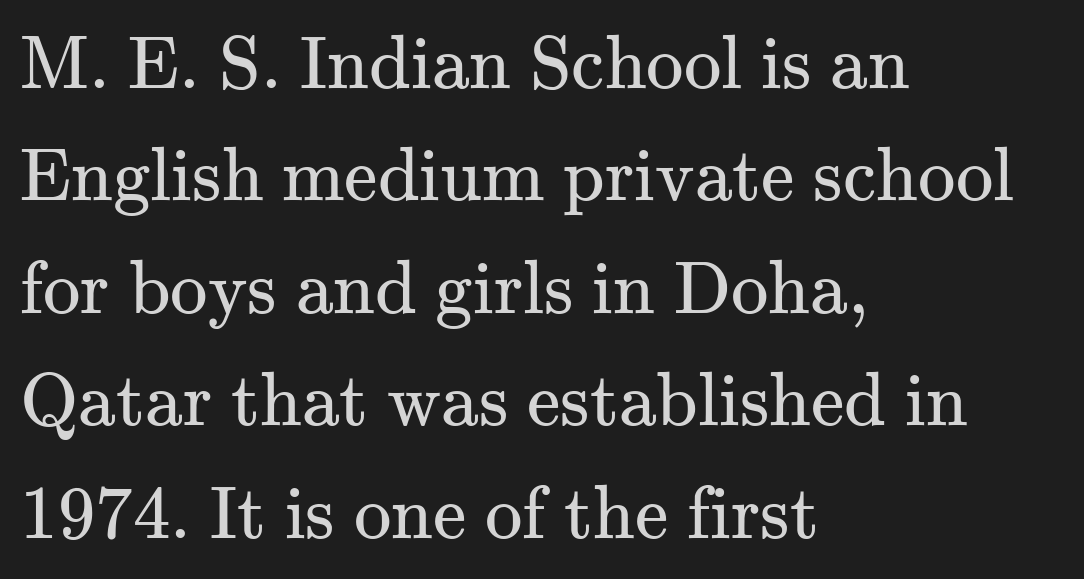
Q: Is the text bold? A: No.
Q: Is the text italic (slanted)? A: No, it is upright.
Q: Is the typeface a serif or a sans-serif typeface? A: Serif.
Q: Is the text underlined? A: No.
Q: How is the paragraph aligned? A: Left-aligned.
Q: Is the spacing between letters normal or unusually wide? A: Normal.
Q: Is the spacing between lines tight, normal or loose? A: Normal.
Q: Width (condensed, normal, or wide)? A: Normal.
Q: Stroke contrast? A: Medium.
Q: x-height? A: Small.
Q: Monospaced? A: No.
